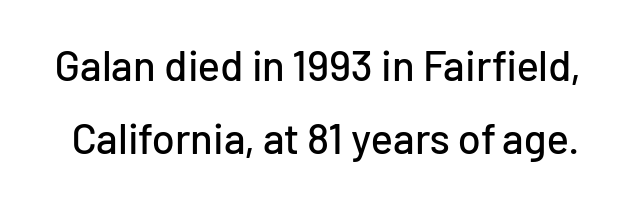
Unlike a traditional serif, this face leaves its strokes unadorned. Is there any slant? The stems are plumb. Only glyphs here, with clear space below each row. Compared with typical body copy, the letter spacing here is the same. Do the characters align in a grid? No, the font is proportional.
